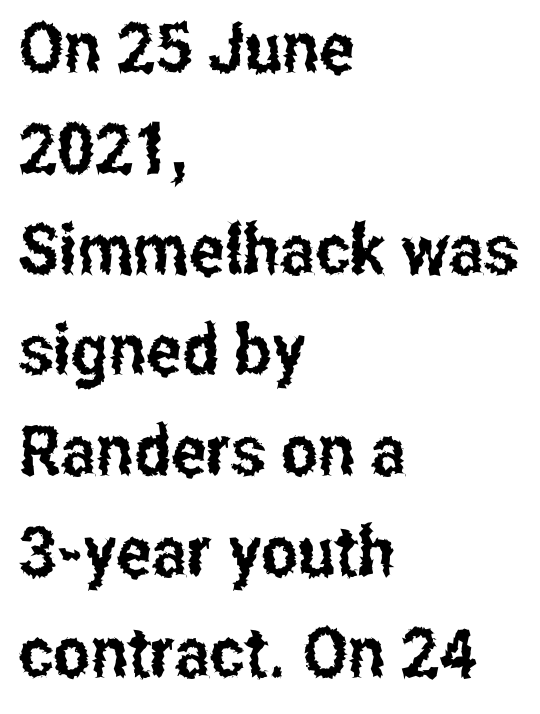
Q: Is the text italic (slanted)? A: No, it is upright.
Q: Is the typeface a serif or a sans-serif typeface? A: Sans-serif.
Q: Is the text underlined? A: No.
Q: How is the paragraph aligned? A: Left-aligned.
Q: Is the spacing between letters normal or unusually wide? A: Normal.
Q: Is the spacing between lines tight, normal or loose? A: Normal.
Q: Width (condensed, normal, or wide)? A: Condensed.
Q: Stroke contrast? A: Low.
Q: x-height? A: Medium.
Q: Monospaced? A: No.
